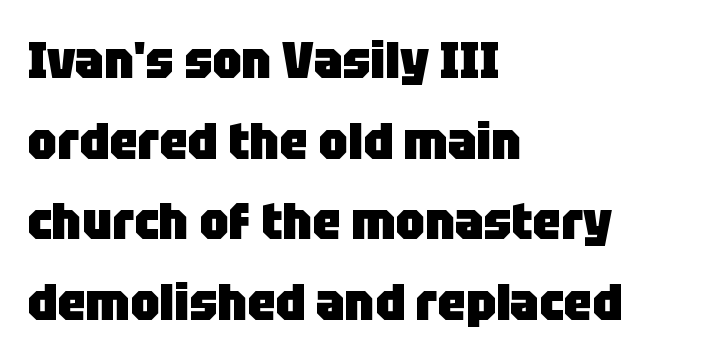
Stroke terminals: plain, sans-serif. The paragraph shown leans on its left margin. The glyphs are unaccompanied by any horizontal stroke below them. Plenty of ink on the page — the face is bold.
